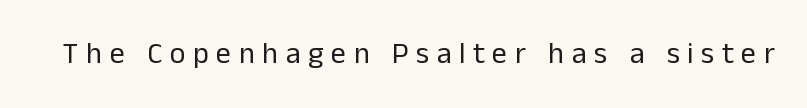
The zone under the glyphs is completely vacant. You can tell from the bare stems that sans-serif type was used. What stands out about the letter spacing? Its width — letters are far apart. Note the varied advance widths — an 'i' is clearly narrower than an 'm'. The letters stand upright; this is a roman face.
